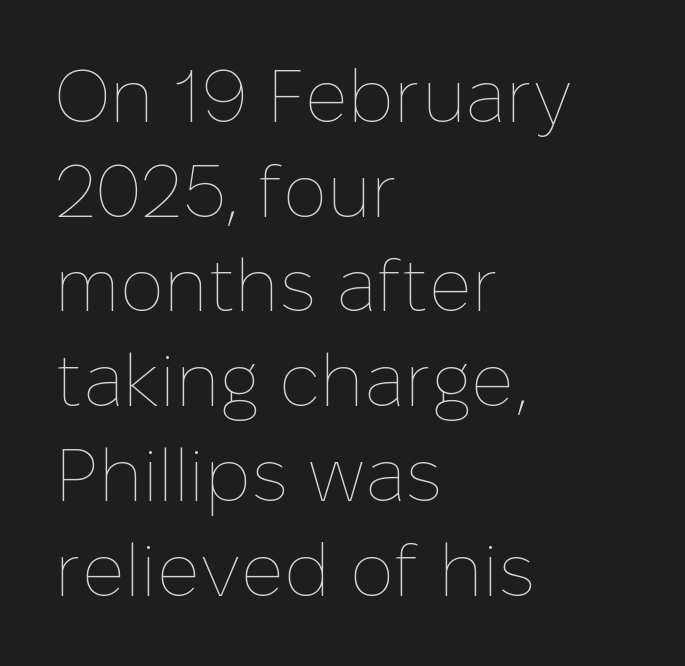
The image shows 74 px thin type, upright; set left-aligned, normal line spacing (1.28x), normal letter spacing, not underlined; low stroke contrast and a medium x-height.
